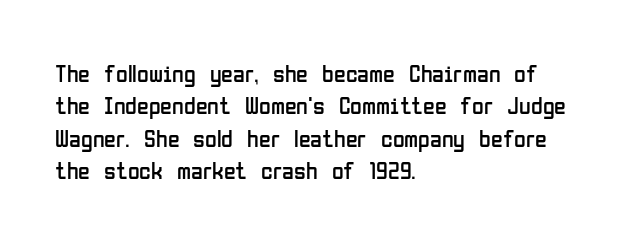
Q: Is the text bold? A: No.
Q: Is the text italic (slanted)? A: No, it is upright.
Q: Is the text underlined? A: No.
Q: How is the paragraph aligned? A: Left-aligned.
Q: Is the spacing between letters normal or unusually wide? A: Normal.
Q: Is the spacing between lines tight, normal or loose? A: Normal.
